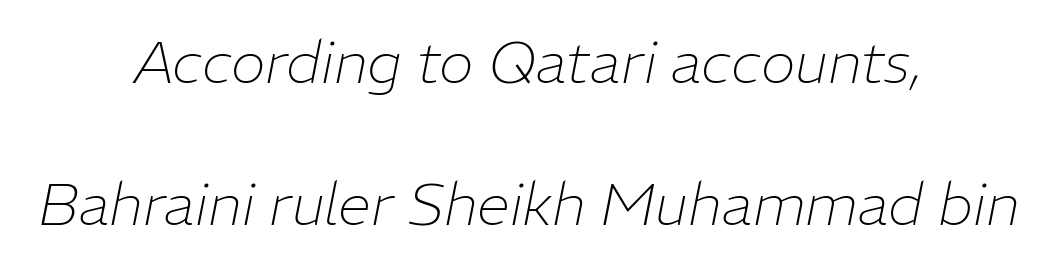
Q: Is the text bold? A: No.
Q: Is the text italic (slanted)? A: Yes, it leans right by about 11 degrees.
Q: Is the text underlined? A: No.
Q: How is the paragraph aligned? A: Centered.
Q: Is the spacing between letters normal or unusually wide? A: Normal.
Q: Is the spacing between lines tight, normal or loose? A: Loose.
Q: Width (condensed, normal, or wide)? A: Normal.
Q: Stroke contrast? A: Low.
Q: x-height? A: Medium.
Q: Monospaced? A: No.
